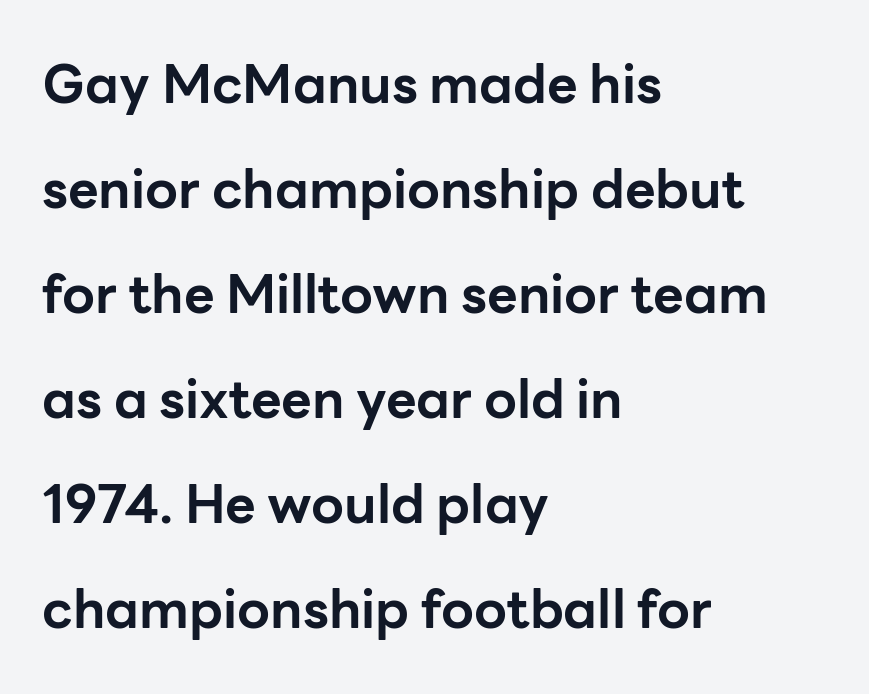
The image shows 53 px bold sans-serif type, upright; set left-aligned, loose line spacing (1.98x), normal letter spacing, not underlined; low stroke contrast and a medium x-height.
